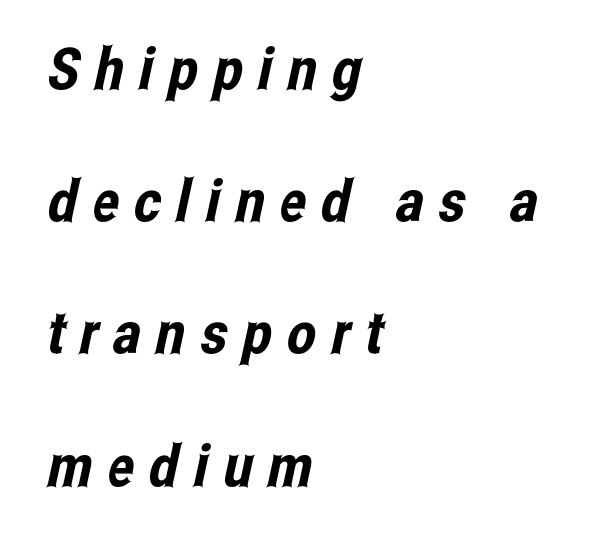
The image shows 58 px condensed sans-serif type; set left-aligned, loose line spacing (2.28x), unusually wide letter spacing (+0.26 em), not underlined; low stroke contrast and a medium x-height.
